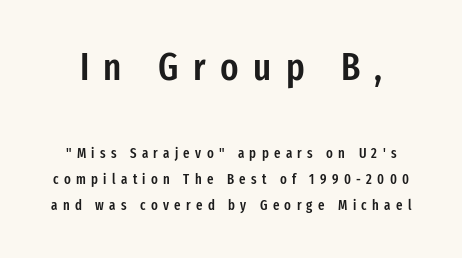
Q: Is the text bold? A: Semi-bold.
Q: Is the text italic (slanted)? A: No, it is upright.
Q: Is the typeface a serif or a sans-serif typeface? A: Sans-serif.
Q: Is the text underlined? A: No.
Q: Is the spacing between letters normal or unusually wide? A: Unusually wide.
Q: Which block of text is set in a larger size, the first (top) or the second (bottom)? A: The first (top) one.
Q: Width (condensed, normal, or wide)? A: Condensed.
Q: Stroke contrast? A: Low.
Q: x-height? A: Medium.
Q: Monospaced? A: No.
